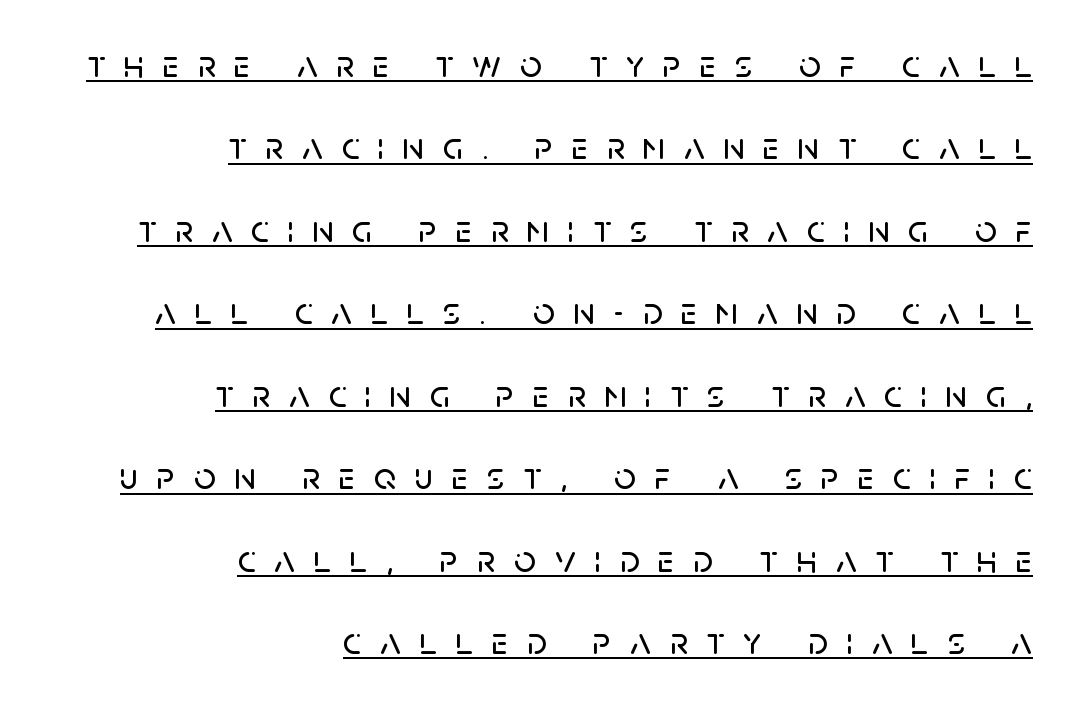
The image shows 38 px sans-serif type, upright; set right-aligned, loose line spacing (2.17x), unusually wide letter spacing (+0.5 em), underlined; low stroke contrast and a large x-height.
